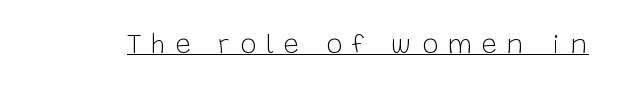
{"italic": "no", "bold": "no", "underline": "yes", "letter_spacing": "wide", "letter_spacing_em": 0.36, "glyph_px": 27}
